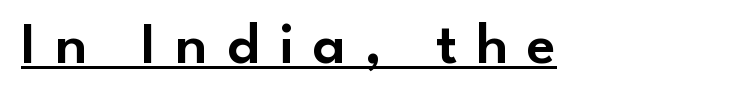
Q: Is the text italic (slanted)? A: No, it is upright.
Q: Is the typeface a serif or a sans-serif typeface? A: Sans-serif.
Q: Is the text underlined? A: Yes.
Q: Is the spacing between letters normal or unusually wide? A: Unusually wide.
Q: Width (condensed, normal, or wide)? A: Normal.
Q: Stroke contrast? A: Low.
Q: x-height? A: Small.
Q: Monospaced? A: No.
